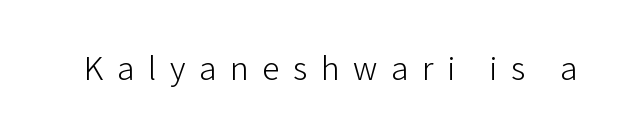
No feet cap the strokes, marking this as sans-serif type. The letters stand upright; this is a roman face. The weight would be labelled regular, book, light, or lighter still. This sample uses expanded letter spacing, leaving extra air between glyphs. Is this a fixed-width face? No — the glyphs have proportional, varying widths.
